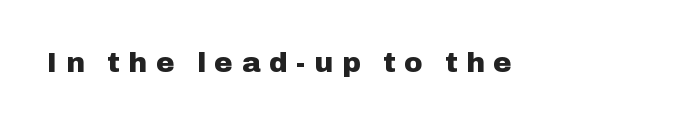
Think of a printed novel: that variable character pitch is what you see here. Regarding serifs, this sample does without them. Posture: straight, roman, zero tilt. The type is letterspaced generously, with wide tracking.
